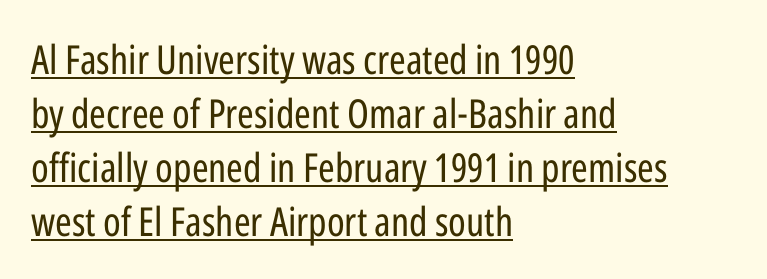
The image shows 40 px regular-weight, condensed sans-serif type, upright; set left-aligned, normal line spacing (1.35x), normal letter spacing, underlined; low stroke contrast and a medium x-height.
